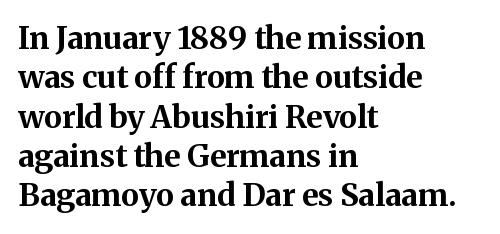
{"serif": "yes", "italic": "no", "bold": "yes", "weight": "bold", "width": "normal", "stroke_contrast": "medium", "x_height": "medium", "monospaced": "no", "underline": "no", "align": "left", "line_spacing": "normal", "line_spacing_ratio": 1.27, "letter_spacing": "normal", "letter_spacing_em": 0.0, "glyph_px": 31}
